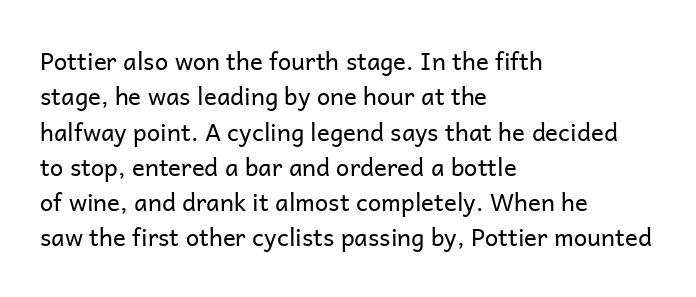
The image shows 24 px text type, upright; set left-aligned, normal line spacing (1.47x), normal letter spacing, not underlined.
